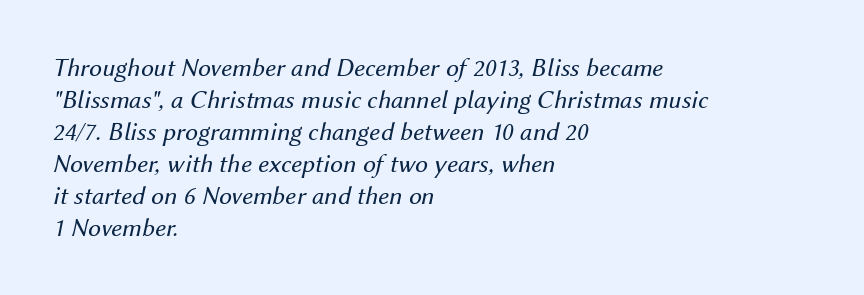
Layout note: lines flush left. The weight tops out at a normal text grade. Words appear dense and cohesive because spacing is normal. Is the type slanted? Yes — the strokes lean at a clear angle.
